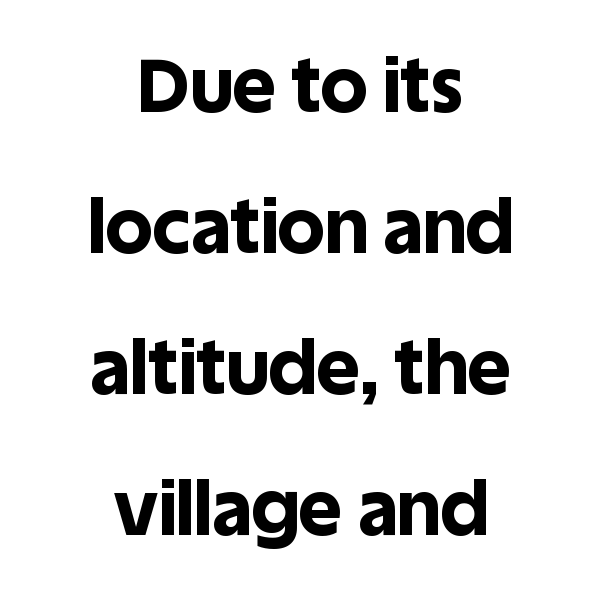
Its strokes are broad and dark, the hallmark of bold type. Visually the block forms a symmetrical silhouette, jagged on both flanks. The glyphs in this specimen are sans serif. You could call the tracking neutral — neither tight nor loose. No word sits above an underline. Here the designer chose a conventional face with non-uniform glyph widths.
